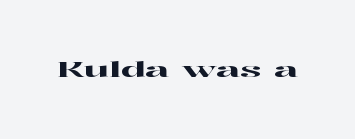
Q: Is the text italic (slanted)? A: No, it is upright.
Q: Is the text underlined? A: No.
Q: Is the spacing between letters normal or unusually wide? A: Normal.
